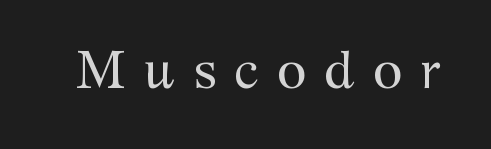
The image shows 54 px regular-weight serif type, upright; set unusually wide letter spacing (+0.33 em), not underlined; medium stroke contrast and a medium x-height.
